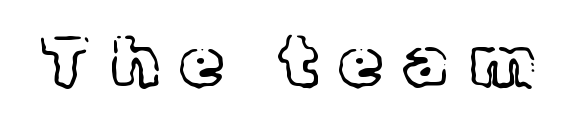
{"serif": "yes", "italic": "no", "bold": "no", "weight": "light", "width": "normal", "x_height": "medium", "monospaced": "no", "underline": "no", "letter_spacing": "wide", "letter_spacing_em": 0.31, "glyph_px": 70}
